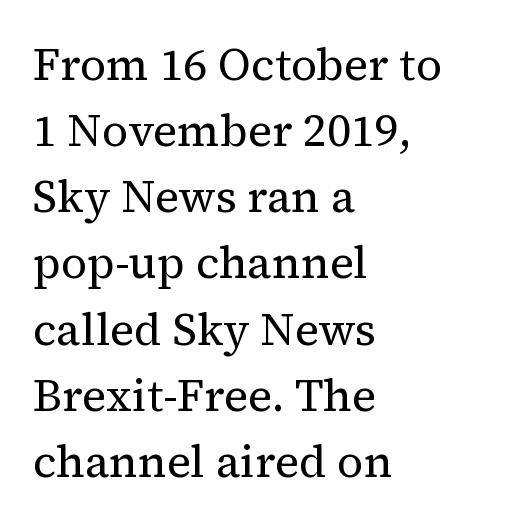
Little horizontal feet cap the strokes, marking this as serif type. Rule under the text: the space is simply empty. Is this a heavy cut? Hardly; it is regular or lighter. Looks like regular typesetting: each glyph gets only the width it needs.
